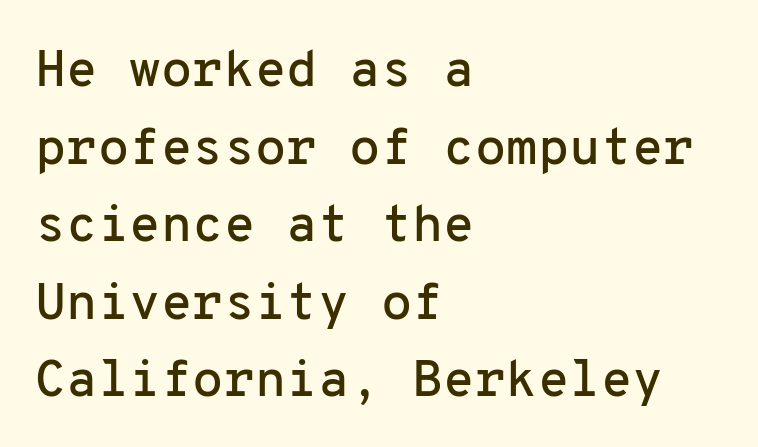
Think of a typewriter: that constant character pitch is what you see here. What's the leading like? Ordinary, nothing unusual. One-word summary of the alignment: left. What kind of face is this? One without serifs — a sans.
